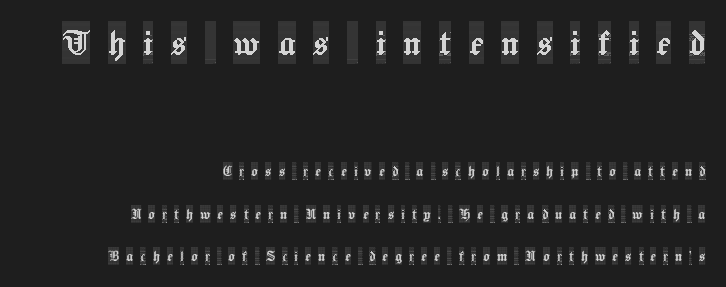
{"serif": "yes", "italic": "no", "width": "condensed", "x_height": "large", "monospaced": "no", "underline": "no", "align": "right", "line_spacing": "loose", "line_spacing_ratio": 2.49, "letter_spacing": "wide", "letter_spacing_em": 0.41, "larger_block": "first", "size_ratio": 2.53, "glyph_px": 43}
